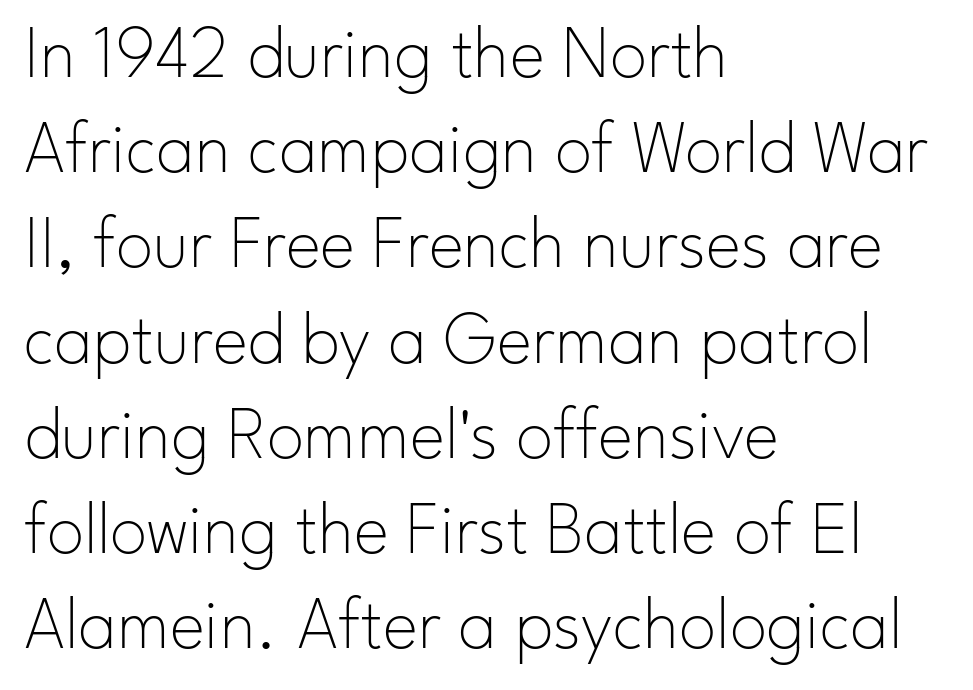
Descenders are the only things crossing below the line. Does the leading feel generous? No, just average. The letters carry no serifs — their stems end cleanly without finishing strokes. It's the straight-up-and-down kind of type. Proportional: the letters do not fall into vertical columns. The rendering anchors every line to the left-hand side.
